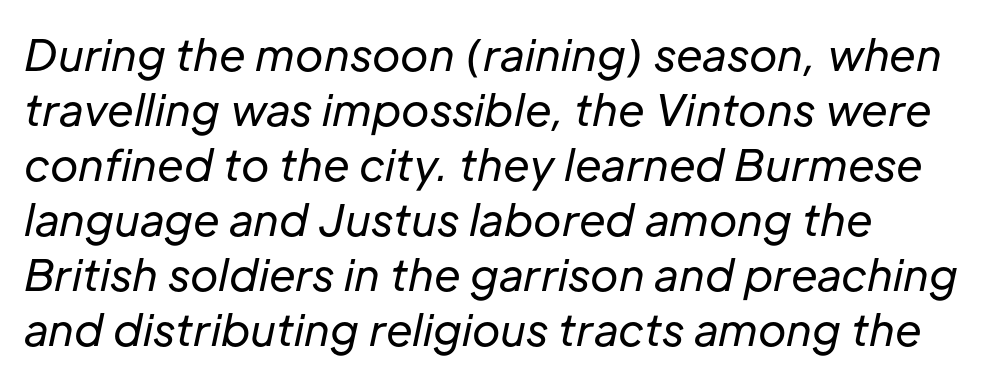
The image shows 43 px regular-weight type, italic (leaning right); set normal line spacing (1.28x), normal letter spacing, not underlined; low stroke contrast and a medium x-height.
